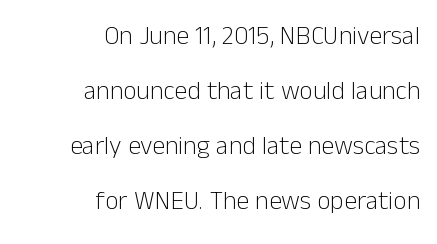
The image shows 26 px text type, upright; set right-aligned, loose line spacing (2.11x), normal letter spacing, not underlined.
